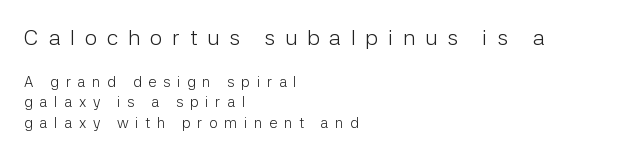
The image shows 22 px text type, upright; set left-aligned, normal line spacing (1.37x), unusually wide letter spacing (+0.44 em), not underlined; the first (top) block is 1.47x larger.
